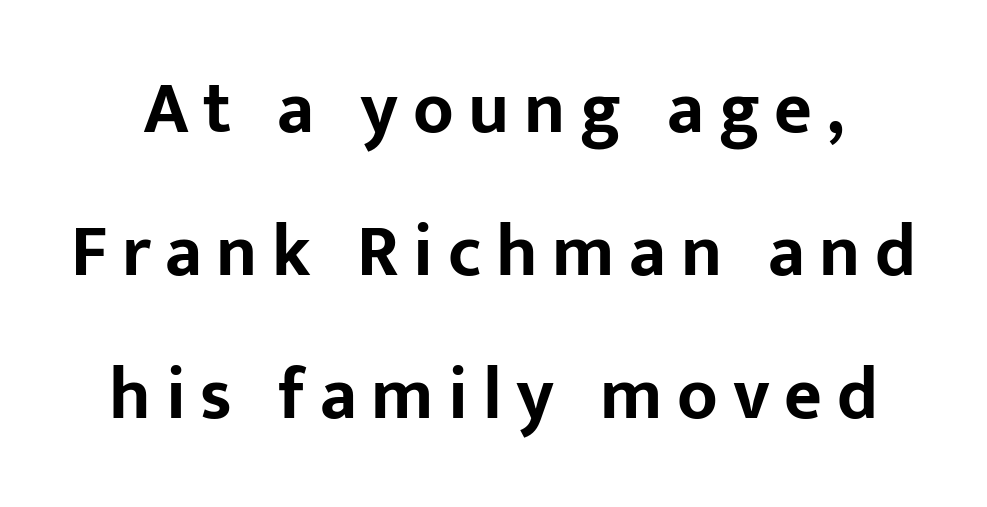
{"serif": "no", "italic": "no", "bold": "yes", "weight": "bold", "width": "normal", "stroke_contrast": "low", "x_height": "medium", "monospaced": "no", "underline": "no", "line_spacing": "loose", "line_spacing_ratio": 1.96, "letter_spacing": "wide", "letter_spacing_em": 0.2, "glyph_px": 73}
